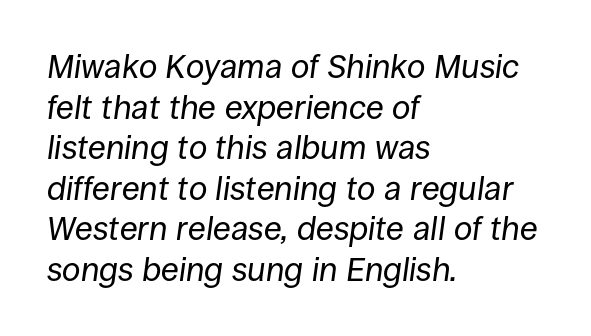
The image shows 33 px regular-weight type, italic (leaning right); set left-aligned, line spacing 1.23x, normal letter spacing, not underlined; low stroke contrast and a large x-height.
